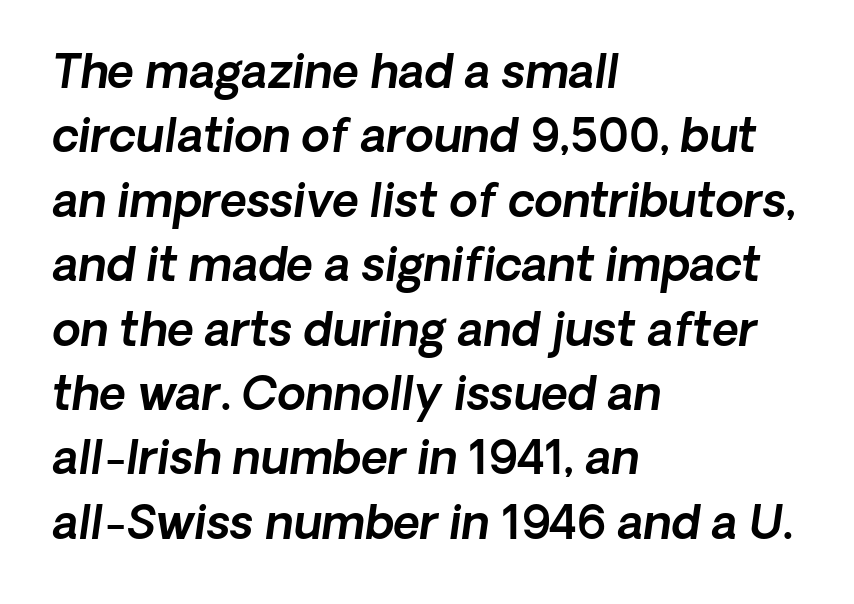
The image shows 46 px sans-serif type; set left-aligned, normal line spacing (1.4x), normal letter spacing, not underlined; a medium x-height.
